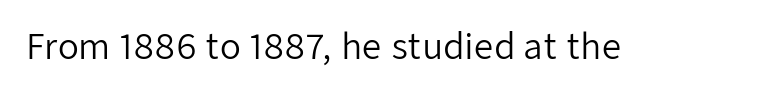
The rendering keeps characters at their native spacing. Serif or sans? Sans — the stroke terminals are bare. Heaviness? Minimal to ordinary, like unemphasized prose. This sample uses an upright cut, with every glyph sitting square on the baseline. Proportional: the letters do not fall into vertical columns. Glance below the letters and you will spot only blank space.
